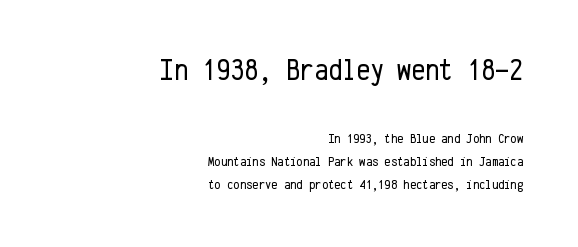
Q: Is the text bold? A: No.
Q: Is the text italic (slanted)? A: No, it is upright.
Q: Is the typeface a serif or a sans-serif typeface? A: Sans-serif.
Q: Is the text underlined? A: No.
Q: How is the paragraph aligned? A: Right-aligned.
Q: Is the spacing between letters normal or unusually wide? A: Normal.
Q: Is the spacing between lines tight, normal or loose? A: Normal.
Q: Which block of text is set in a larger size, the first (top) or the second (bottom)? A: The first (top) one.
Q: Width (condensed, normal, or wide)? A: Condensed.
Q: Stroke contrast? A: Low.
Q: x-height? A: Medium.
Q: Monospaced? A: Yes.
